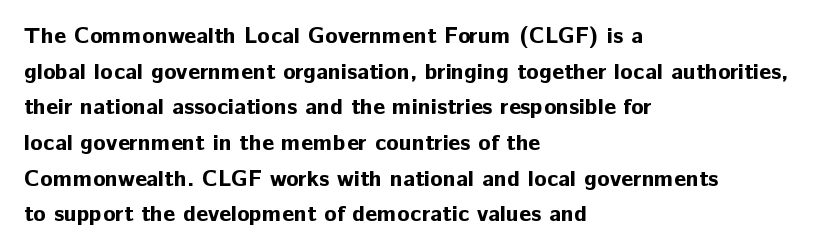
The image shows 23 px bold type, upright; set left-aligned, normal line spacing (1.55x), normal letter spacing, not underlined.
